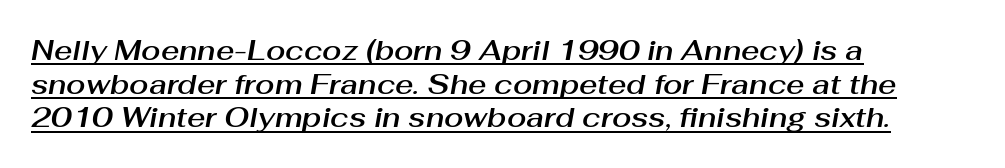
This sample is left-justified, so line endings fall wherever the words run out. There is no visible air inserted between adjacent glyphs. Here the designer chose a conventional face with non-uniform glyph widths. There's an unmistakable incline to the writing here.
